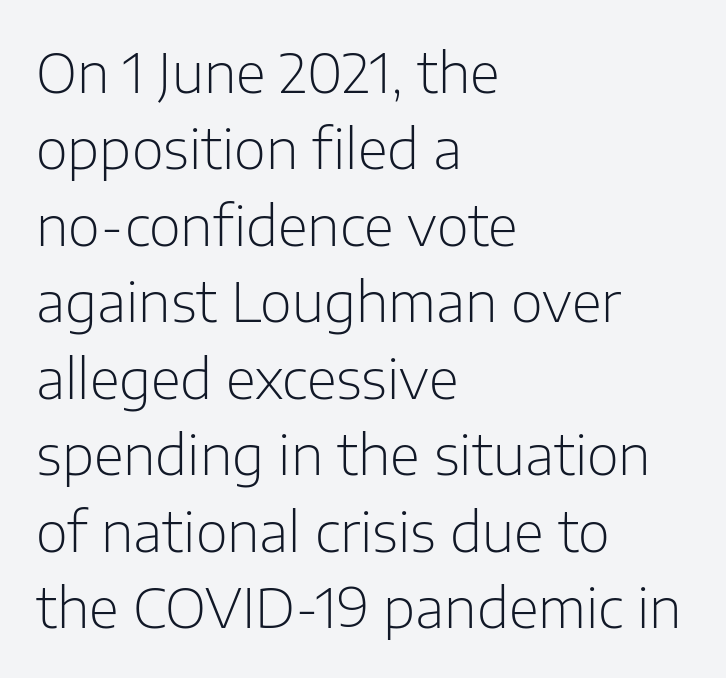
The image shows 55 px light sans-serif type, upright; set left-aligned, normal line spacing (1.39x), normal letter spacing, not underlined; low stroke contrast and a medium x-height.
